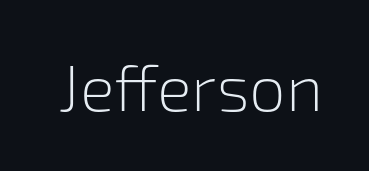
Grotesque or geometric, the face here clearly has no serifs. Character widths vary here, with narrow letters taking less room than wide ones. The typography opts for an upright posture over an oblique one. The words here are not underlined.
